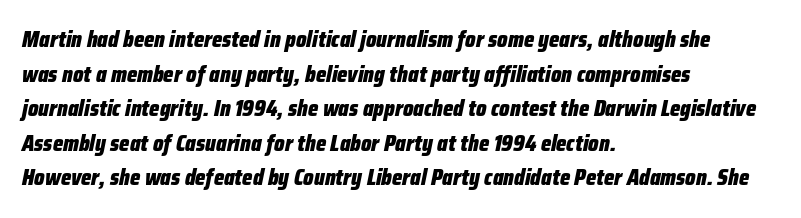
The image shows 22 px bold type, italic (leaning right); set left-aligned, normal line spacing (1.57x), normal letter spacing, not underlined.
